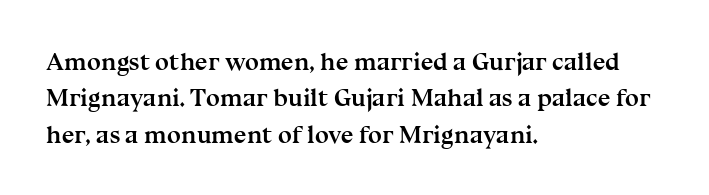
The image shows 25 px bold type, upright; set left-aligned, normal line spacing (1.46x), normal letter spacing, not underlined.
